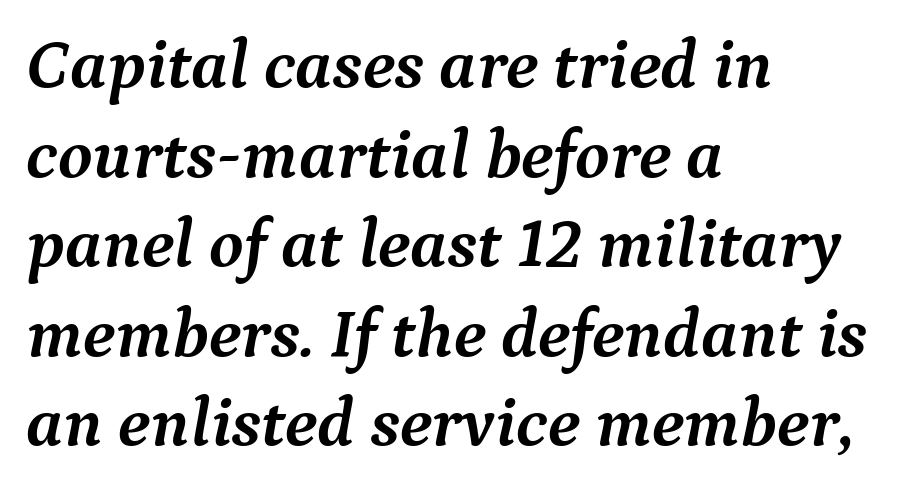
Q: Is the text bold? A: Yes.
Q: Is the text italic (slanted)? A: Yes, it leans right by about 9 degrees.
Q: Is the typeface a serif or a sans-serif typeface? A: Serif.
Q: Is the text underlined? A: No.
Q: How is the paragraph aligned? A: Left-aligned.
Q: Is the spacing between letters normal or unusually wide? A: Normal.
Q: Is the spacing between lines tight, normal or loose? A: Normal.
Q: Width (condensed, normal, or wide)? A: Normal.
Q: Stroke contrast? A: Medium.
Q: x-height? A: Medium.
Q: Monospaced? A: No.
